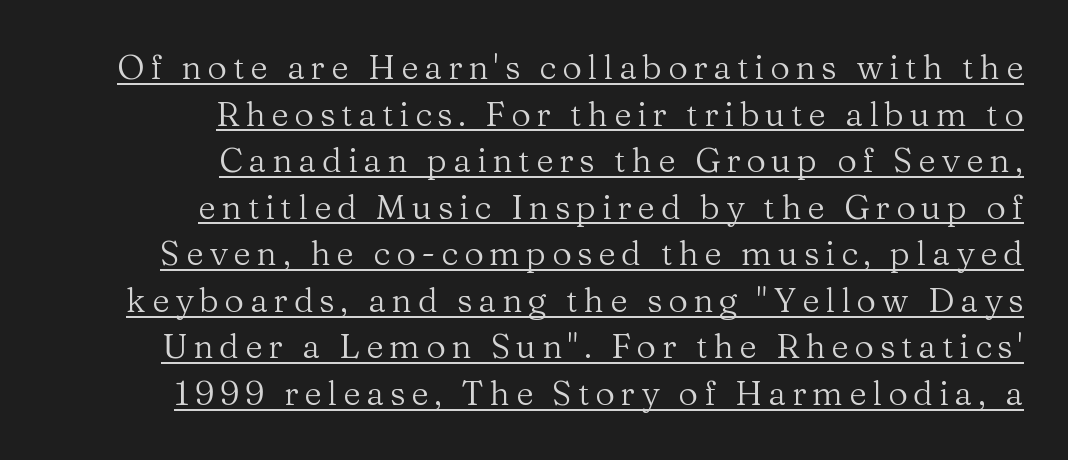
{"serif": "yes", "italic": "no", "bold": "no", "weight": "regular", "width": "normal", "stroke_contrast": "medium", "x_height": "medium", "monospaced": "no", "underline": "yes", "align": "right", "line_spacing": "normal", "line_spacing_ratio": 1.37, "glyph_px": 34}
